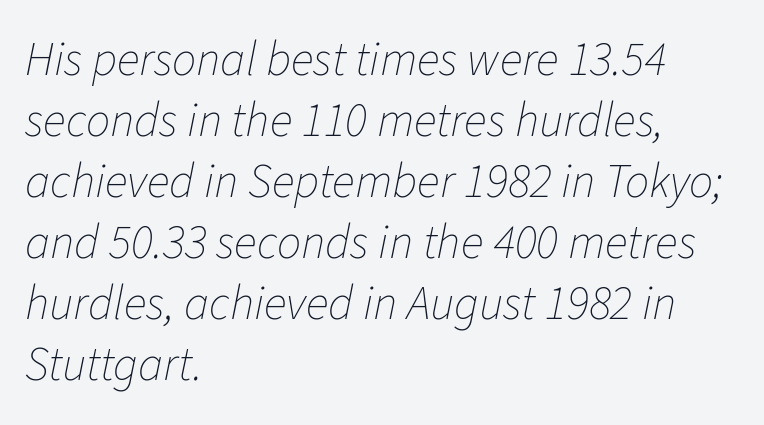
Q: Is the text bold? A: No.
Q: Is the text italic (slanted)? A: Yes, it leans right by about 11 degrees.
Q: Is the text underlined? A: No.
Q: How is the paragraph aligned? A: Left-aligned.
Q: Is the spacing between letters normal or unusually wide? A: Normal.
Q: Is the spacing between lines tight, normal or loose? A: Normal.
Q: Width (condensed, normal, or wide)? A: Normal.
Q: Stroke contrast? A: Low.
Q: x-height? A: Medium.
Q: Monospaced? A: No.
